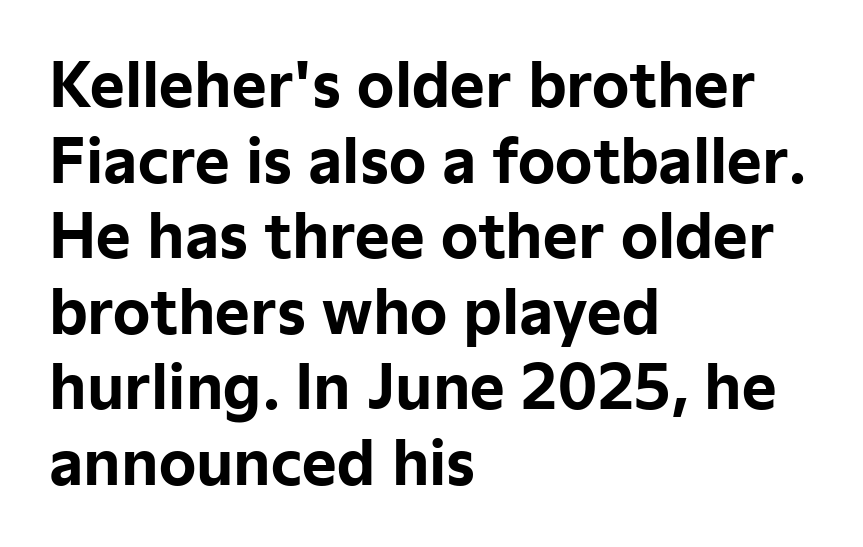
In terms of posture, this sample is upright. These lines are rendered in a variable-pitch font. Glance below the letters and you will spot only blank space. Compared with typical paragraphs, the rows here are spaced about the same.
